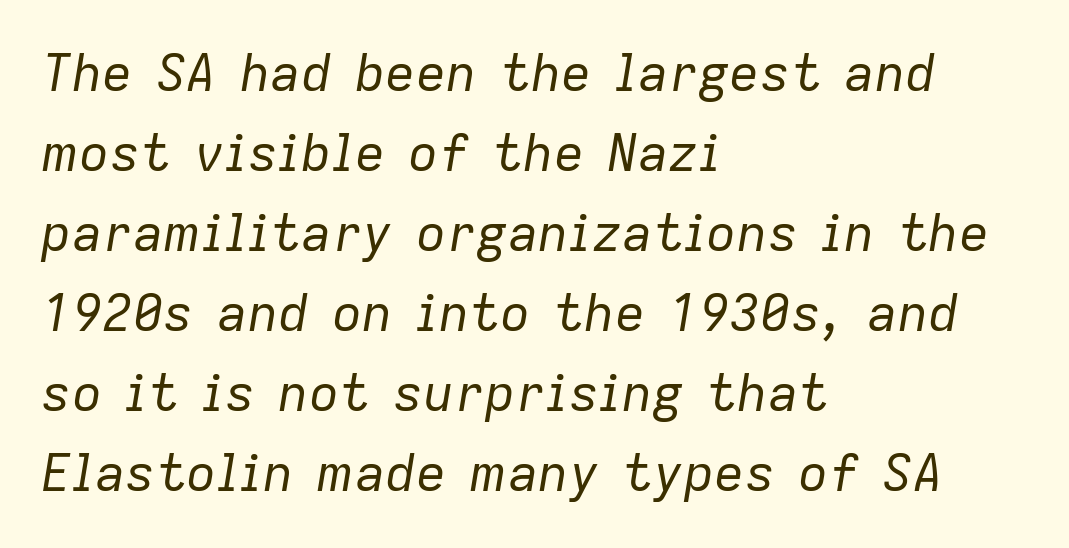
{"italic": "yes", "lean": "right", "slant_degrees": 9, "bold": "no", "weight": "regular", "width": "normal", "stroke_contrast": "low", "x_height": "medium", "monospaced": "no", "underline": "no", "align": "left", "line_spacing": "normal", "line_spacing_ratio": 1.57, "letter_spacing": "normal", "letter_spacing_em": 0.0, "glyph_px": 51}
